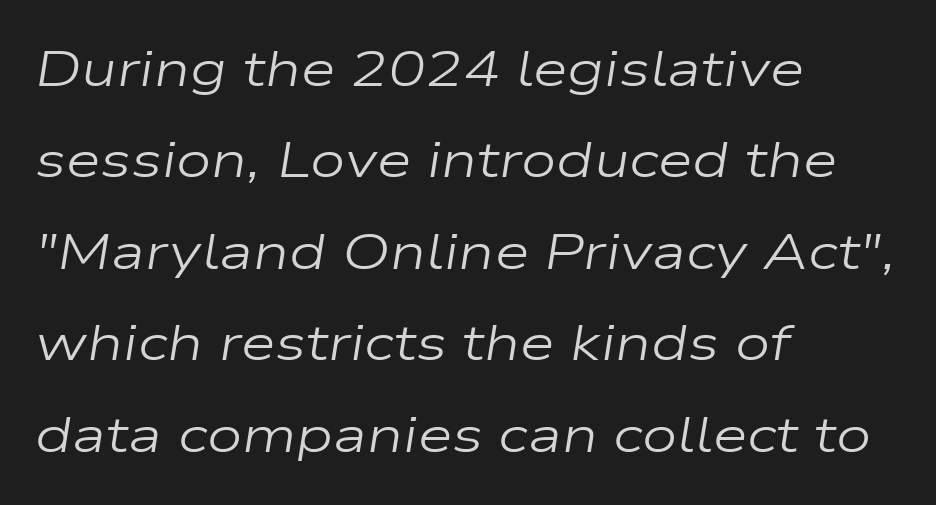
{"italic": "yes", "lean": "right", "slant_degrees": 9, "bold": "no", "weight": "regular", "width": "wide", "stroke_contrast": "low", "x_height": "medium", "monospaced": "no", "underline": "no", "align": "left", "line_spacing_ratio": 1.83, "letter_spacing": "normal", "letter_spacing_em": 0.0, "glyph_px": 50}
